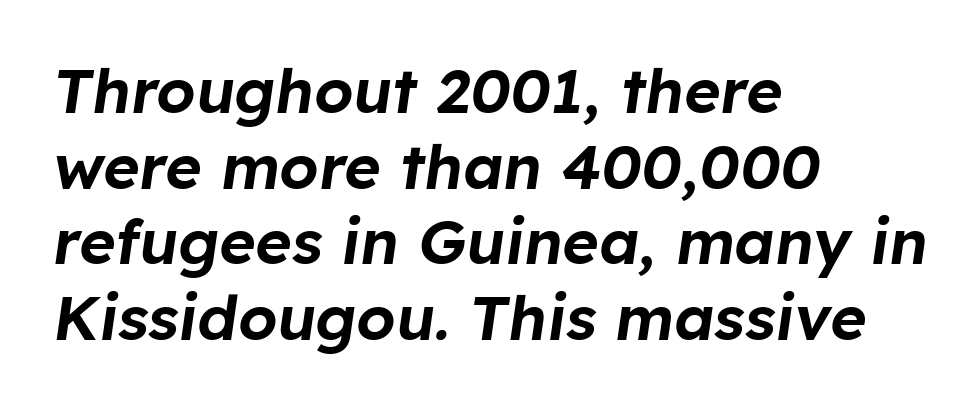
{"italic": "yes", "lean": "right", "slant_degrees": 8, "width": "normal", "stroke_contrast": "low", "x_height": "medium", "monospaced": "no", "underline": "no", "align": "left", "line_spacing_ratio": 1.22, "letter_spacing": "normal", "letter_spacing_em": 0.0, "glyph_px": 62}
